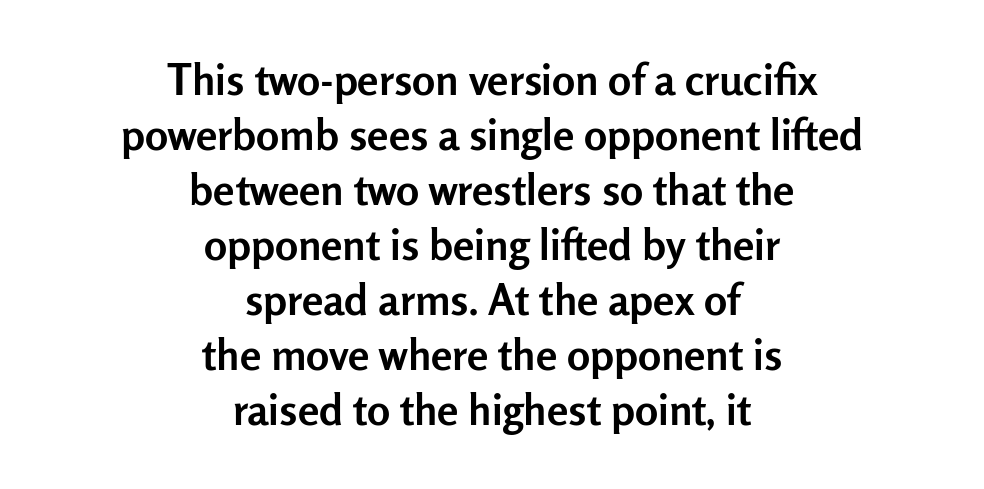
Q: Is the text bold? A: Yes.
Q: Is the text italic (slanted)? A: No, it is upright.
Q: Is the typeface a serif or a sans-serif typeface? A: Sans-serif.
Q: Is the text underlined? A: No.
Q: How is the paragraph aligned? A: Centered.
Q: Is the spacing between letters normal or unusually wide? A: Normal.
Q: Is the spacing between lines tight, normal or loose? A: Normal.
Q: Width (condensed, normal, or wide)? A: Normal.
Q: Stroke contrast? A: Low.
Q: x-height? A: Medium.
Q: Monospaced? A: No.
